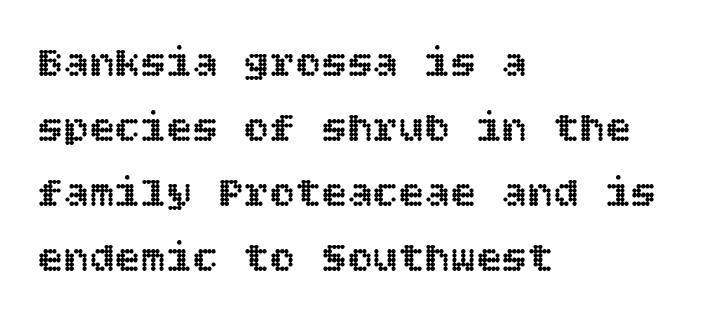
Q: Is the text italic (slanted)? A: No, it is upright.
Q: Is the text underlined? A: No.
Q: How is the paragraph aligned? A: Left-aligned.
Q: Is the spacing between letters normal or unusually wide? A: Normal.
Q: Is the spacing between lines tight, normal or loose? A: Normal.
Q: Width (condensed, normal, or wide)? A: Normal.
Q: x-height? A: Large.
